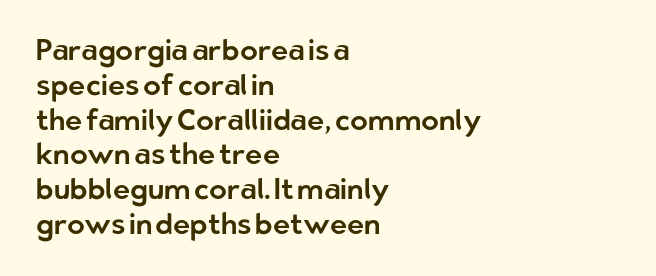
{"serif": "no", "italic": "no", "width": "normal", "stroke_contrast": "low", "x_height": "medium", "monospaced": "no", "underline": "no", "align": "left", "line_spacing_ratio": 1.2, "letter_spacing": "normal", "letter_spacing_em": 0.0, "glyph_px": 29}
